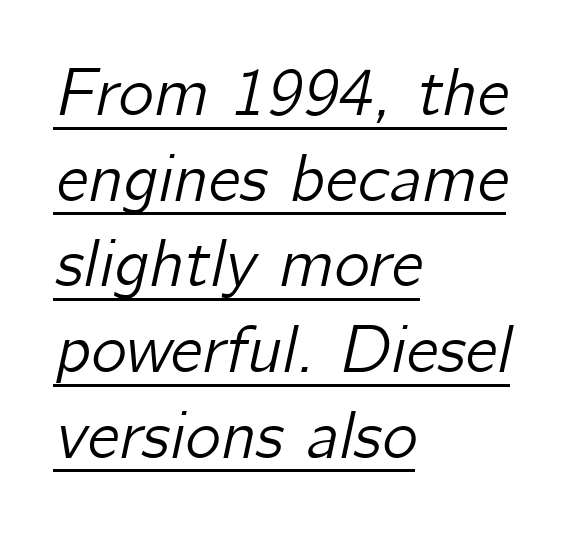
{"italic": "yes", "lean": "right", "slant_degrees": 12, "width": "normal", "stroke_contrast": "low", "x_height": "medium", "monospaced": "no", "underline": "yes", "align": "left", "line_spacing": "normal", "line_spacing_ratio": 1.26, "letter_spacing": "normal", "letter_spacing_em": 0.0, "glyph_px": 68}
